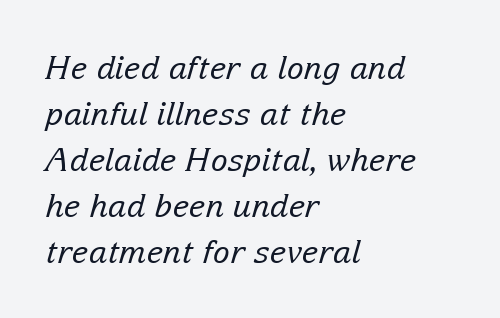
The image shows 32 px regular-weight serif type, italic (leaning right); set left-aligned, normal line spacing (1.44x), normal letter spacing, not underlined; low stroke contrast and a medium x-height.
